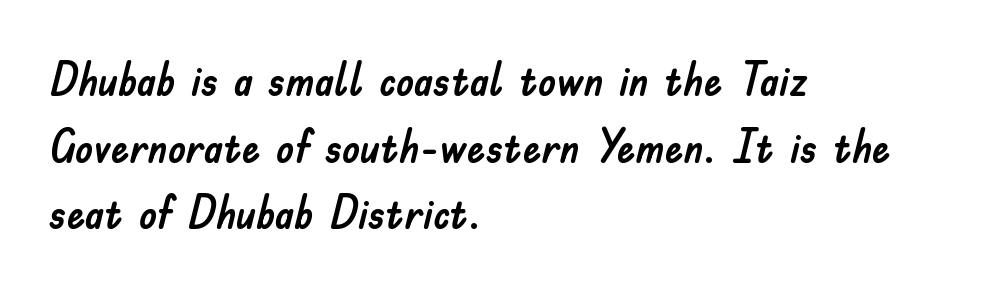
{"serif": "no", "width": "normal", "stroke_contrast": "low", "x_height": "small", "monospaced": "no", "underline": "no", "align": "left", "line_spacing": "normal", "line_spacing_ratio": 1.45, "letter_spacing": "normal", "letter_spacing_em": 0.0, "glyph_px": 46}
